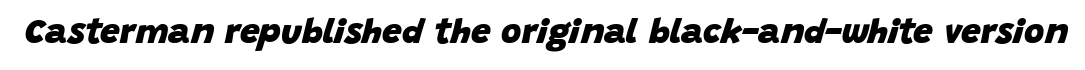
As a designer I'd log this as weight 700, bold. Posture: slanted. The string is rendered with underlining switched off. This sample uses plain, unmodified letter spacing.
